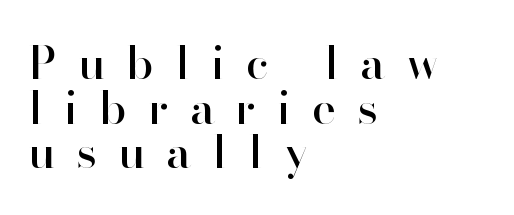
A classic flush-left, rag-right setting is used for this passage. One glance says dense: line gaps are narrower than usual. A typesetter would call this proportional, since set widths differ per character. Nothing sits at the stroke ends, so this counts as sans-serif. Has an underline been added? It has not.
